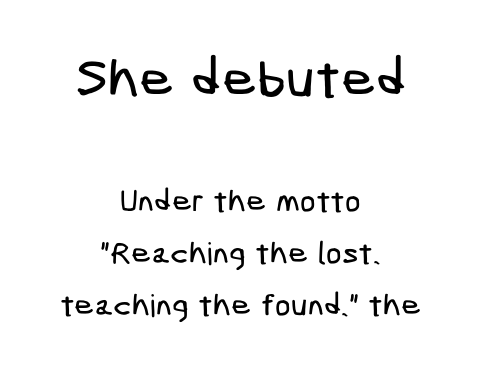
The image shows 54 px condensed sans-serif type; set centered, normal line spacing (1.68x), normal letter spacing, not underlined; the first (top) block is 1.74x larger; low stroke contrast and a medium x-height.
